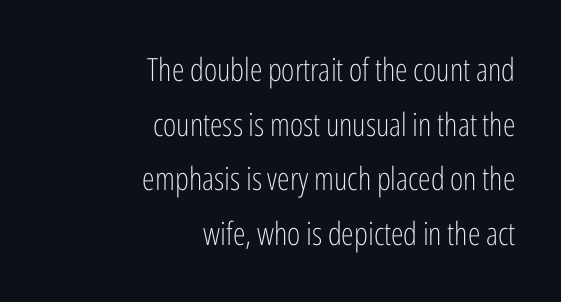
Q: Is the text bold? A: No.
Q: Is the text italic (slanted)? A: No, it is upright.
Q: Is the typeface a serif or a sans-serif typeface? A: Sans-serif.
Q: Is the text underlined? A: No.
Q: How is the paragraph aligned? A: Right-aligned.
Q: Is the spacing between letters normal or unusually wide? A: Normal.
Q: Width (condensed, normal, or wide)? A: Condensed.
Q: Stroke contrast? A: Low.
Q: x-height? A: Medium.
Q: Monospaced? A: No.
